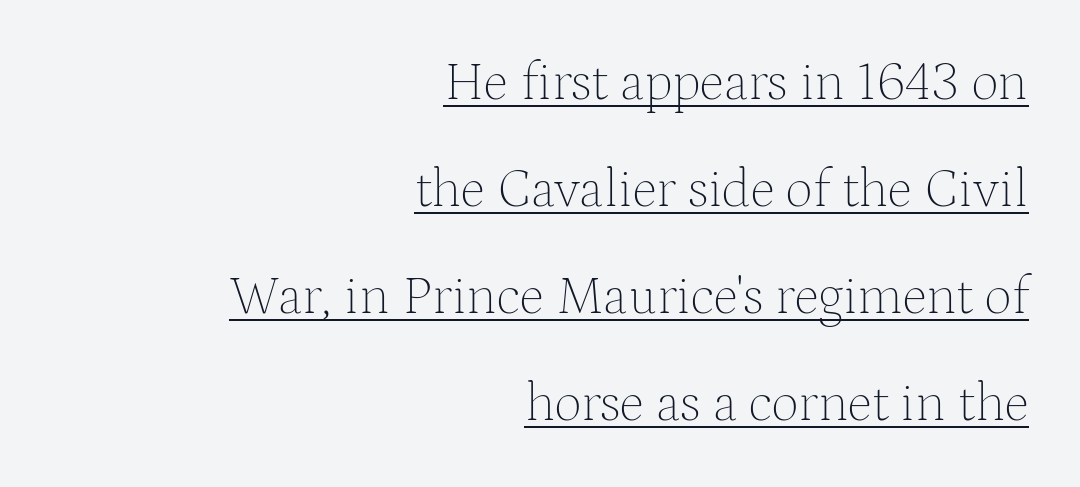
Each new line begins a long way beneath the previous one. In terms of letterform style, serifs are clearly present. Weight class: somewhere from thin through regular. The passage shown has conventional tracking throughout.
